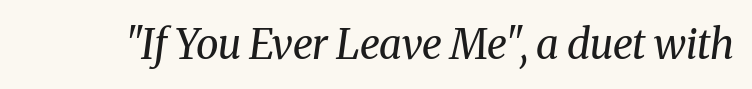
Stems and bowls with no extra thickness — not bold. Does the lettering tilt? It does — this is italic. Character widths vary here, with narrow letters taking less room than wide ones. Anything drawn beneath the words? Only blank space. Between one letter and the next there's only the usual sliver of space. Letterform terminals end in serifs throughout the passage.
